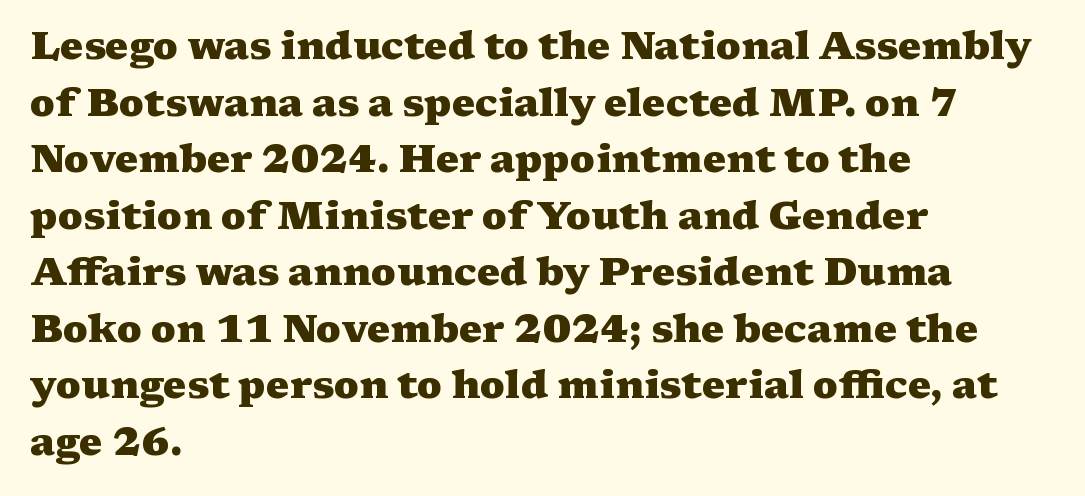
How are the letters spaced? Ordinarily, with no added tracking. This rendering features lettering with no underline. These lines are rendered in a variable-pitch font. Check where the strokes stop: tiny serifs finish them off.
